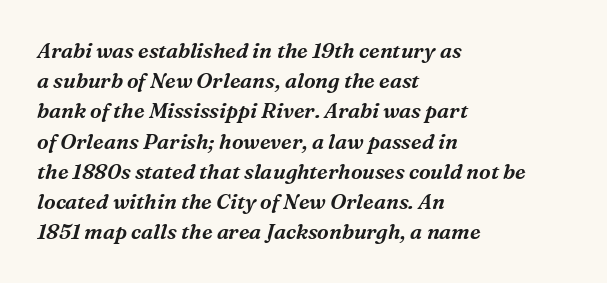
The image shows 21 px text type, italic (leaning right); set left-aligned, normal line spacing (1.44x), normal letter spacing, not underlined.
